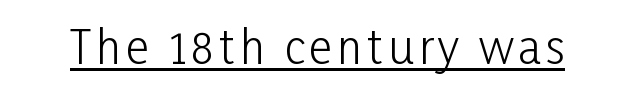
Q: Is the text bold? A: No.
Q: Is the text italic (slanted)? A: No, it is upright.
Q: Is the typeface a serif or a sans-serif typeface? A: Sans-serif.
Q: Is the text underlined? A: Yes.
Q: Width (condensed, normal, or wide)? A: Condensed.
Q: Stroke contrast? A: Low.
Q: x-height? A: Medium.
Q: Monospaced? A: No.
